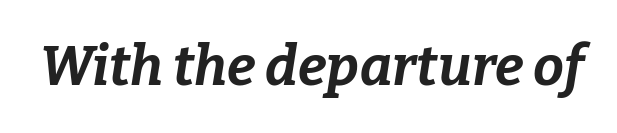
These lines carry a lot of weight — the face is fully bold. Words float on clear page, feet unadorned. Standard letterfit; no display-style spreading of the glyphs. In terms of posture, this sample is oblique. These lines are rendered in a variable-pitch font.
